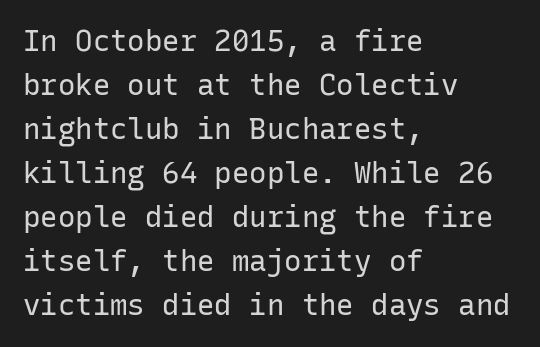
{"serif": "no", "italic": "no", "bold": "no", "weight": "regular", "width": "normal", "stroke_contrast": "low", "x_height": "medium", "monospaced": "yes", "underline": "no", "align": "left", "line_spacing": "normal", "line_spacing_ratio": 1.52, "letter_spacing": "normal", "letter_spacing_em": 0.0, "glyph_px": 29}
